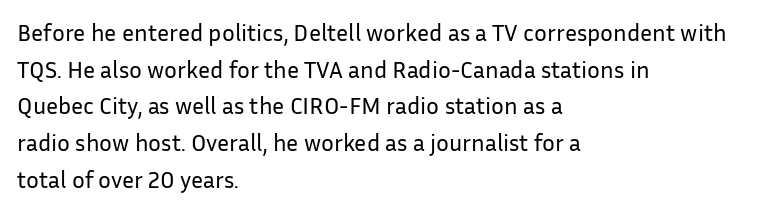
Q: Is the text bold? A: No.
Q: Is the text italic (slanted)? A: No, it is upright.
Q: Is the text underlined? A: No.
Q: How is the paragraph aligned? A: Left-aligned.
Q: Is the spacing between letters normal or unusually wide? A: Normal.
Q: Is the spacing between lines tight, normal or loose? A: Normal.
